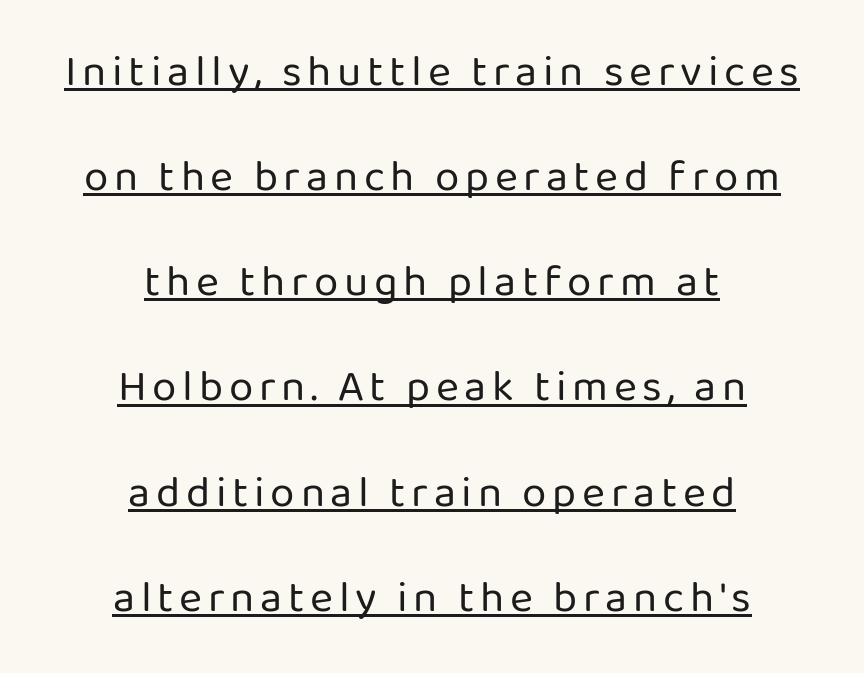
The image shows 44 px regular-weight sans-serif type, upright; set centered, loose line spacing (2.39x), underlined; low stroke contrast and a medium x-height.
